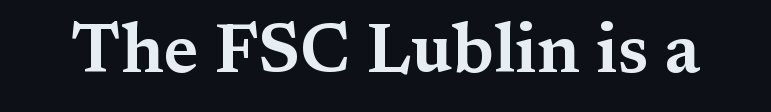
{"serif": "yes", "italic": "no", "width": "wide", "stroke_contrast": "medium", "x_height": "medium", "monospaced": "no", "underline": "no", "letter_spacing": "normal", "letter_spacing_em": 0.0, "glyph_px": 69}
